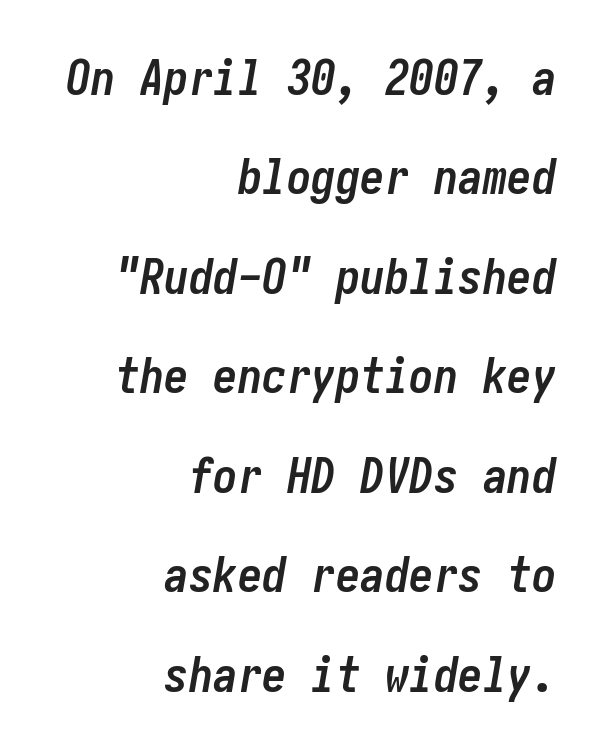
The setting favours the right margin, as signatures and pull-quotes sometimes do. Each new line begins a long way beneath the previous one. When letters slant like this, we call the style italic. Compared with an ordinary text face, these strokes are far heavier — a full bold.
